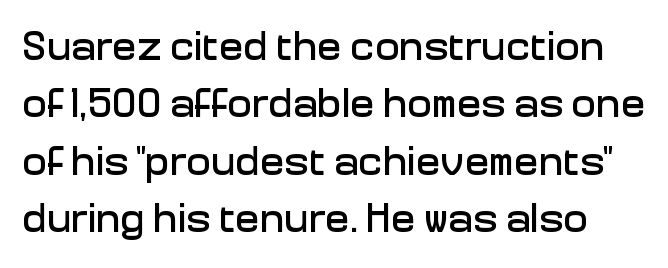
Q: Is the text italic (slanted)? A: No, it is upright.
Q: Is the typeface a serif or a sans-serif typeface? A: Sans-serif.
Q: Is the text underlined? A: No.
Q: Is the spacing between letters normal or unusually wide? A: Normal.
Q: Is the spacing between lines tight, normal or loose? A: Normal.
Q: Width (condensed, normal, or wide)? A: Normal.
Q: Stroke contrast? A: Low.
Q: x-height? A: Medium.
Q: Monospaced? A: No.
